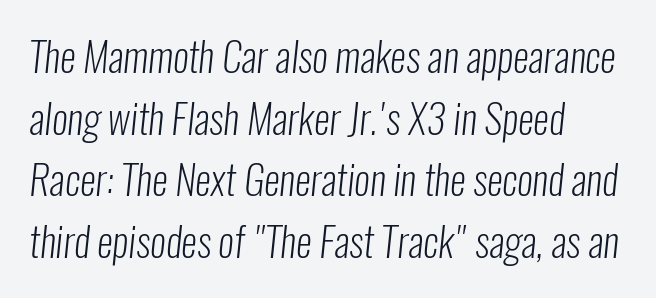
Q: Is the text bold? A: No.
Q: Is the typeface a serif or a sans-serif typeface? A: Sans-serif.
Q: Is the text underlined? A: No.
Q: How is the paragraph aligned? A: Left-aligned.
Q: Is the spacing between letters normal or unusually wide? A: Normal.
Q: Is the spacing between lines tight, normal or loose? A: Normal.
Q: Width (condensed, normal, or wide)? A: Condensed.
Q: Stroke contrast? A: Low.
Q: x-height? A: Medium.
Q: Monospaced? A: No.
